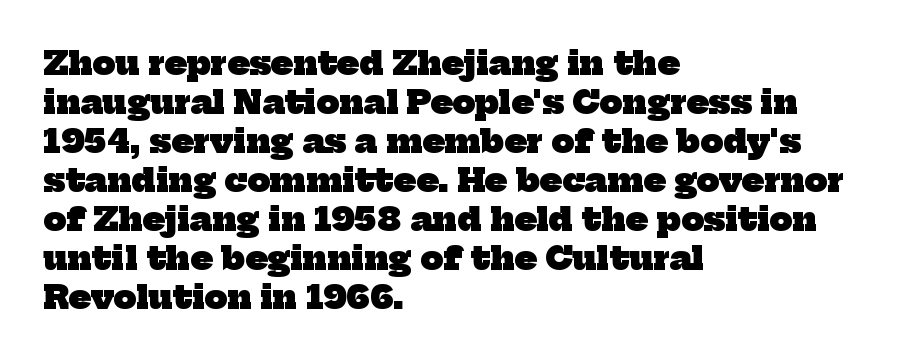
The image shows 32 px heavy serif type; set left-aligned, line spacing 1.22x, normal letter spacing, not underlined; low stroke contrast and a medium x-height.
